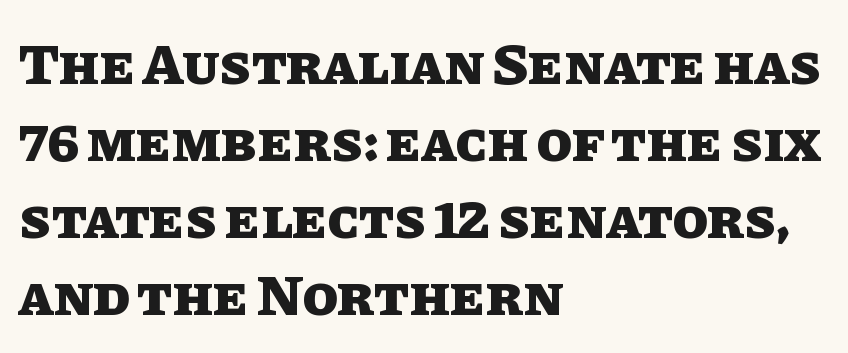
The letters advance in unequal steps, a hallmark of proportional type. This sample uses an upright cut, with every glyph sitting square on the baseline. The letters sit at their default tracking, neither squeezed nor spread. Honestly, there is no underline to notice here at all. Regarding leading, the lines here are spaced in the standard way.
